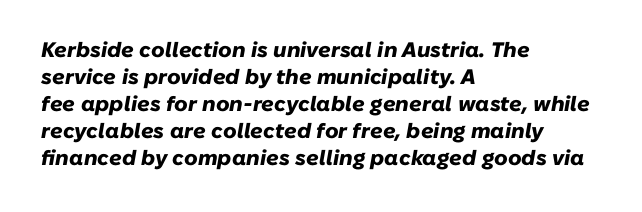
This is heavy type, rendered in bold. The specimen omits any rule beneath the text block's lines. The rows are spaced the way most documents space them. The paragraph has a hard left edge and a soft right edge. Observe the lean: these are italic letterforms. A typesetter would call this zero additional tracking.
